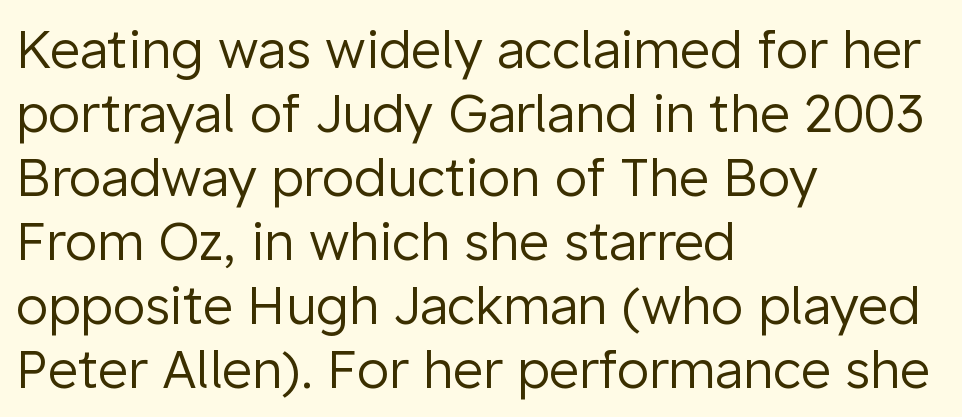
The image shows 52 px regular-weight sans-serif type, upright; set left-aligned, line spacing 1.23x, normal letter spacing, not underlined; low stroke contrast and a medium x-height.
